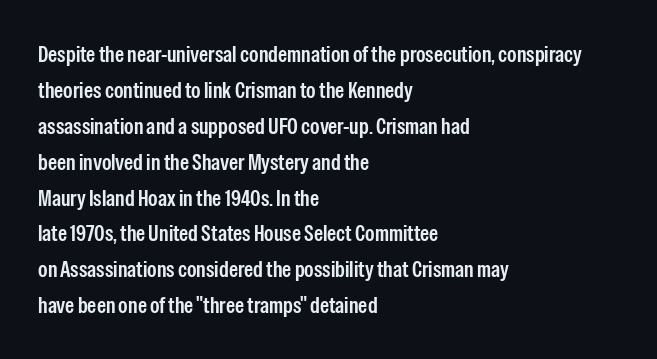
Q: Is the text bold? A: Semi-bold.
Q: Is the text italic (slanted)? A: No, it is upright.
Q: Is the text underlined? A: No.
Q: How is the paragraph aligned? A: Left-aligned.
Q: Is the spacing between letters normal or unusually wide? A: Normal.
Q: Is the spacing between lines tight, normal or loose? A: Normal.
